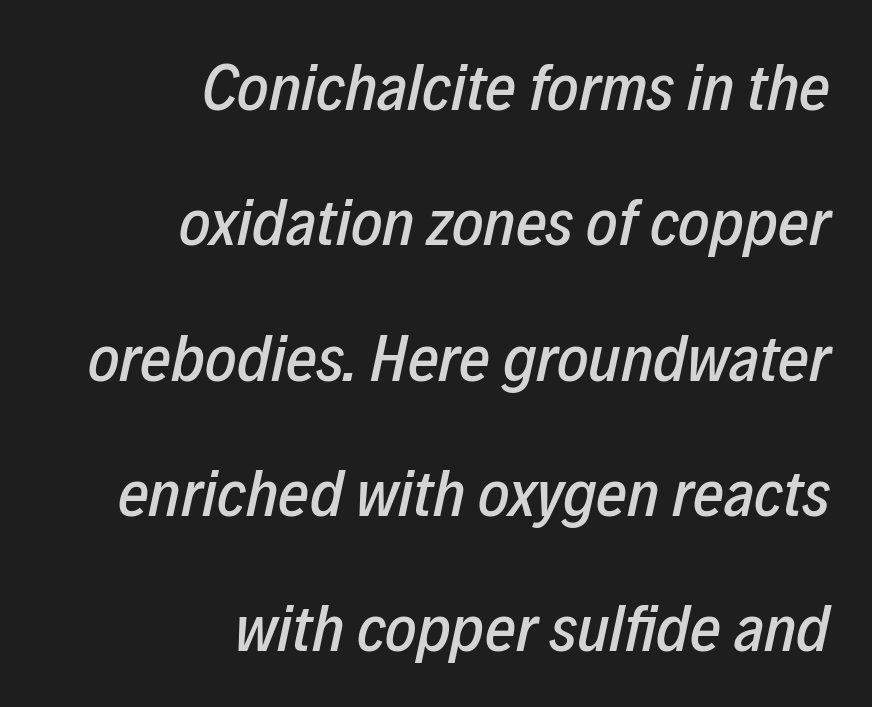
Q: Is the text italic (slanted)? A: Yes, it leans right by about 12 degrees.
Q: Is the text underlined? A: No.
Q: How is the paragraph aligned? A: Right-aligned.
Q: Is the spacing between letters normal or unusually wide? A: Normal.
Q: Is the spacing between lines tight, normal or loose? A: Loose.
Q: Width (condensed, normal, or wide)? A: Condensed.
Q: Stroke contrast? A: Low.
Q: x-height? A: Medium.
Q: Monospaced? A: No.
